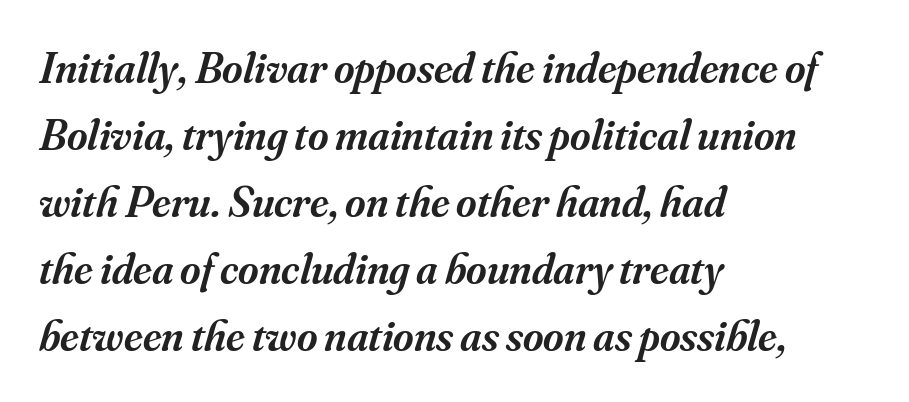
Q: Is the text bold? A: Semi-bold.
Q: Is the text italic (slanted)? A: Yes, it leans right by about 16 degrees.
Q: Is the typeface a serif or a sans-serif typeface? A: Serif.
Q: Is the text underlined? A: No.
Q: How is the paragraph aligned? A: Left-aligned.
Q: Is the spacing between letters normal or unusually wide? A: Normal.
Q: Is the spacing between lines tight, normal or loose? A: Normal.
Q: Width (condensed, normal, or wide)? A: Normal.
Q: Stroke contrast? A: Medium.
Q: x-height? A: Small.
Q: Monospaced? A: No.
